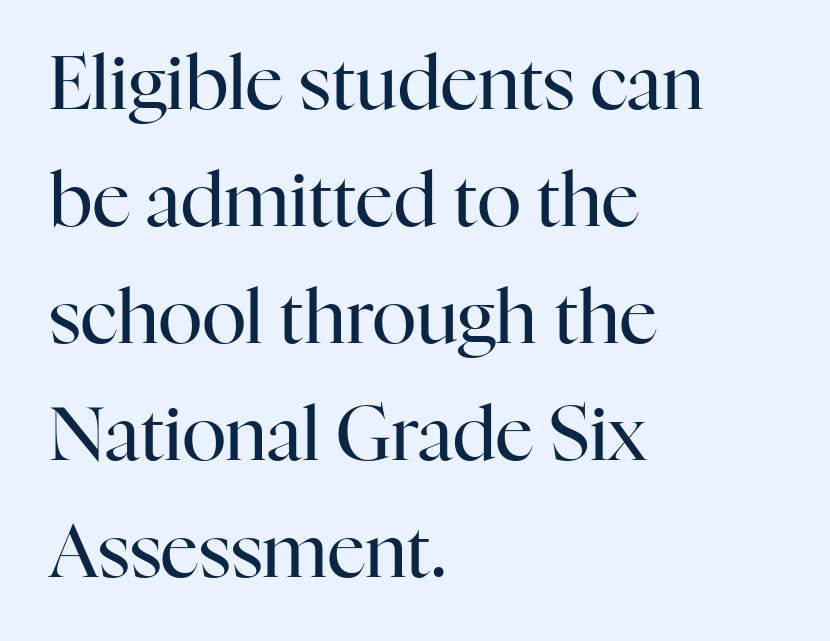
You could not count columns in this text — the font is proportionally spaced. The letterforms sit shoulder to shoulder at normal distance. Students, observe: this is what conventionally led text looks like. The typesetter chose a ragged-right arrangement here. Nope, not italic — everything's standing straight.
